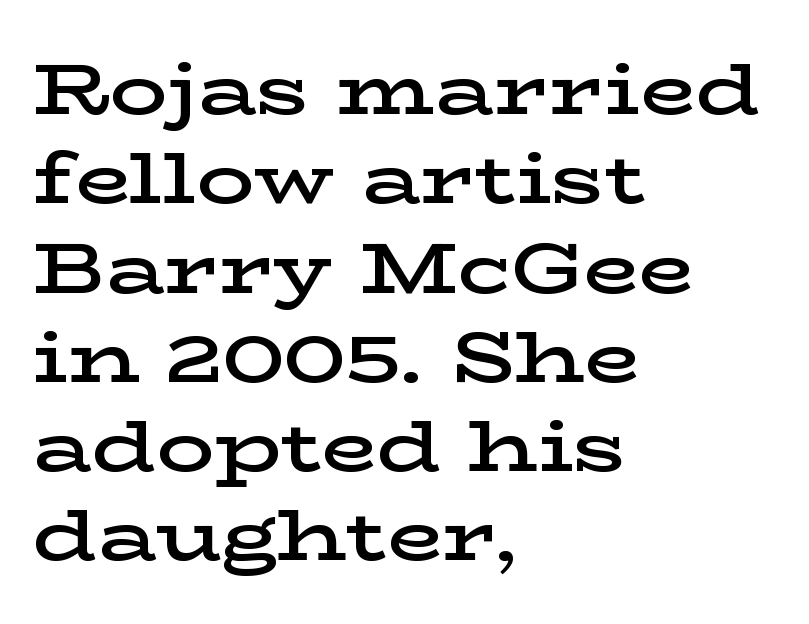
The image shows 72 px semibold, wide serif type, upright; set left-aligned, line spacing 1.24x, normal letter spacing, not underlined; low stroke contrast and a medium x-height.
